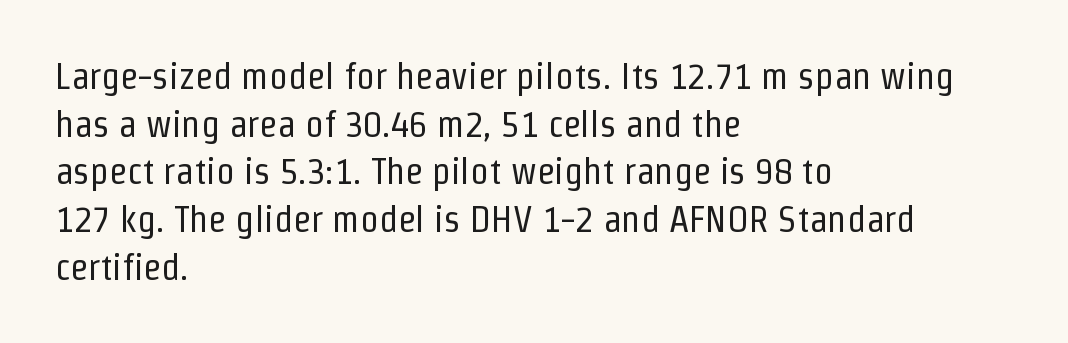
Letter spacing: default. Typographically, this falls in the sans-serif category. Vertical spacing — default. Each letter keeps its own natural width here, so spacing adapts to shape. A typesetter would mark this as roman, not italic.
